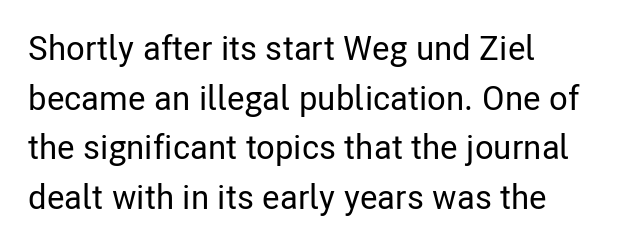
Tracking here is standard; glyphs follow each other at the usual distance. Anything drawn beneath the words? Only blank space. This sample uses a sans-serif face. The text block is weighted toward the left margin, trailing off unevenly rightward. Line spacing here is normal.
